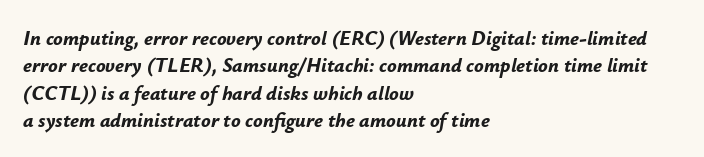
Q: Is the text bold? A: Yes.
Q: Is the text italic (slanted)? A: Yes, it leans right by about 12 degrees.
Q: Is the text underlined? A: No.
Q: How is the paragraph aligned? A: Left-aligned.
Q: Is the spacing between letters normal or unusually wide? A: Normal.
Q: Is the spacing between lines tight, normal or loose? A: Normal.
